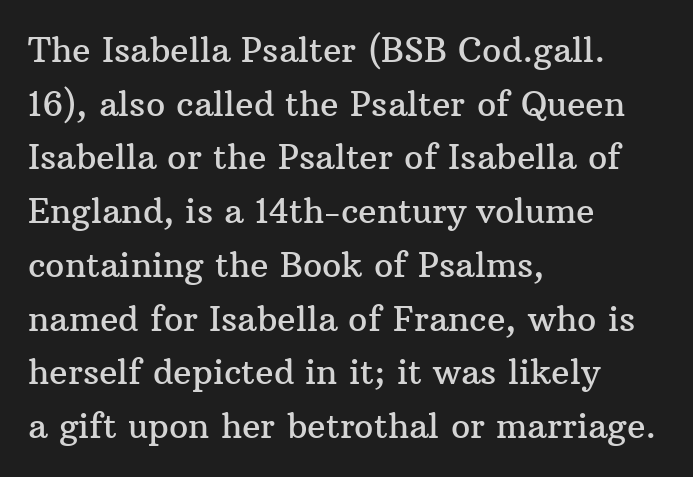
{"serif": "yes", "italic": "no", "width": "normal", "stroke_contrast": "medium", "x_height": "medium", "monospaced": "no", "underline": "no", "align": "left", "line_spacing": "normal", "line_spacing_ratio": 1.58, "letter_spacing": "normal", "letter_spacing_em": 0.0, "glyph_px": 34}
